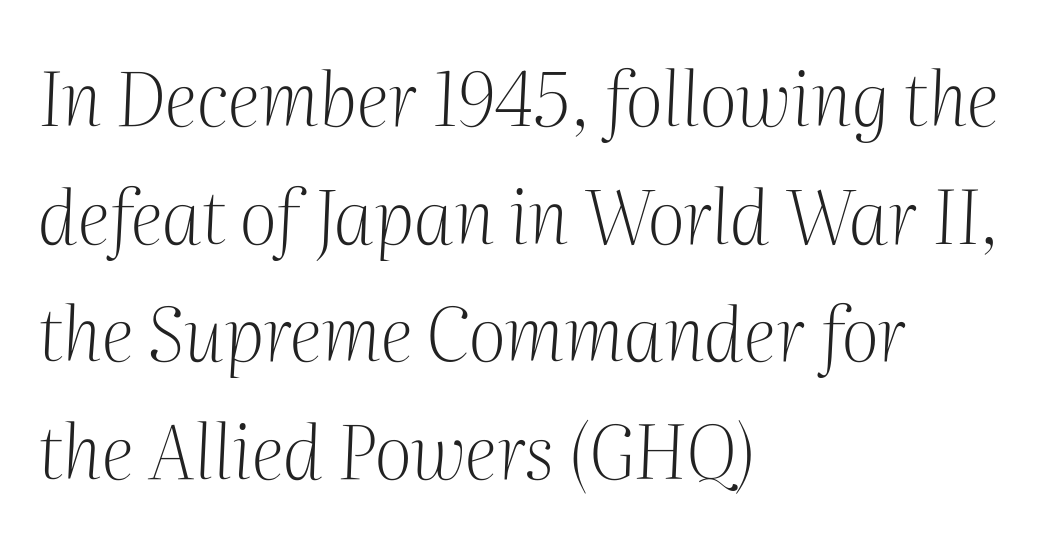
This is not heavy type; no bold has been used. Each row of text sits above clean, open space. The axis of the letterforms is tilted away from vertical. This sample keeps an unexceptional amount of space between lines. Each letter's strokes conclude with small projecting serifs. These lines are rendered in a variable-pitch font.
